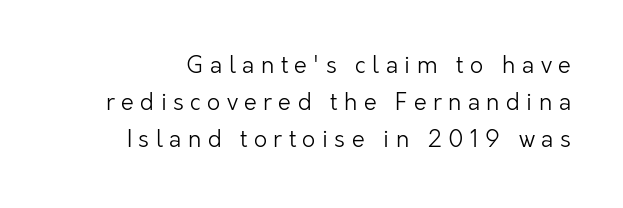
{"italic": "no", "bold": "no", "underline": "no", "line_spacing": "normal", "line_spacing_ratio": 1.61, "letter_spacing": "wide", "letter_spacing_em": 0.28, "glyph_px": 23}
